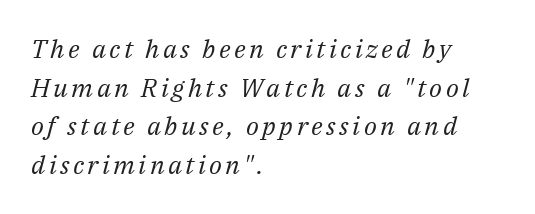
The image shows 26 px text type, italic (leaning right); set left-aligned, normal line spacing (1.49x), not underlined.
